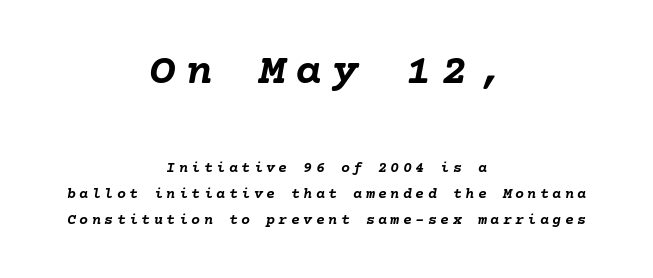
{"italic": "yes", "lean": "right", "slant_degrees": 10, "bold": "yes", "weight": "semibold", "width": "normal", "stroke_contrast": "low", "x_height": "medium", "underline": "no", "align": "center", "line_spacing_ratio": 1.74, "letter_spacing": "wide", "letter_spacing_em": 0.23, "larger_block": "first", "size_ratio": 2.93, "glyph_px": 44}
